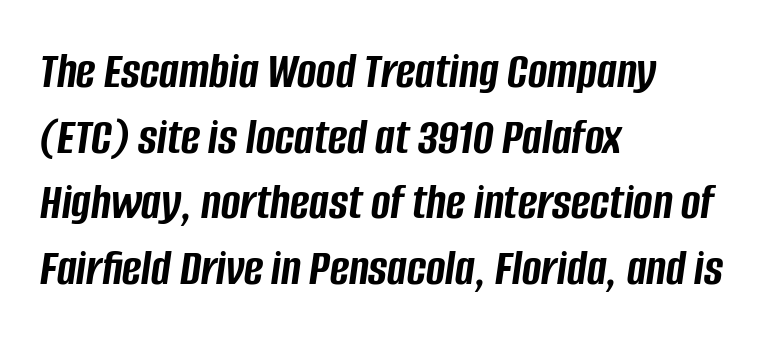
The image shows 52 px semibold, condensed type, italic (leaning right); set left-aligned, normal line spacing (1.26x), normal letter spacing, not underlined; low stroke contrast and a large x-height.
